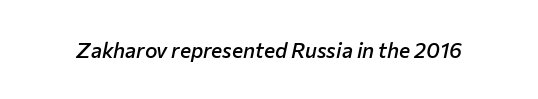
The image shows 21 px text type, italic (leaning right); set normal letter spacing, not underlined.
